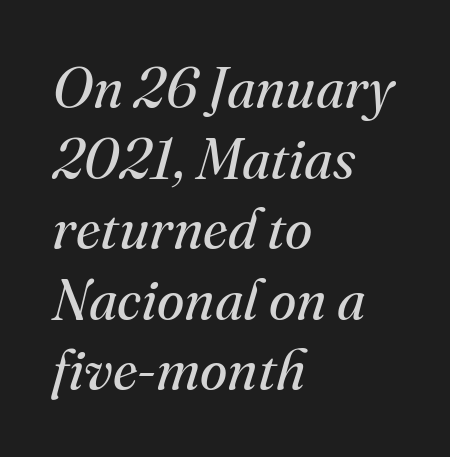
Q: Is the text bold? A: No.
Q: Is the text italic (slanted)? A: Yes, it leans right by about 16 degrees.
Q: Is the typeface a serif or a sans-serif typeface? A: Serif.
Q: Is the text underlined? A: No.
Q: How is the paragraph aligned? A: Left-aligned.
Q: Is the spacing between letters normal or unusually wide? A: Normal.
Q: Is the spacing between lines tight, normal or loose? A: Normal.
Q: Width (condensed, normal, or wide)? A: Normal.
Q: Stroke contrast? A: Medium.
Q: x-height? A: Small.
Q: Monospaced? A: No.
